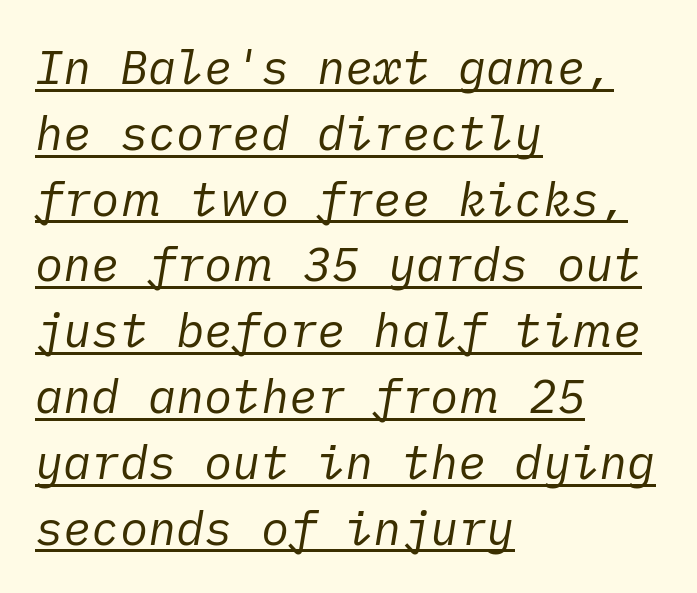
Q: Is the text bold? A: No.
Q: Is the text italic (slanted)? A: Yes, it leans right by about 10 degrees.
Q: Is the text underlined? A: Yes.
Q: How is the paragraph aligned? A: Left-aligned.
Q: Is the spacing between letters normal or unusually wide? A: Normal.
Q: Is the spacing between lines tight, normal or loose? A: Normal.
Q: Width (condensed, normal, or wide)? A: Normal.
Q: Stroke contrast? A: Low.
Q: x-height? A: Medium.
